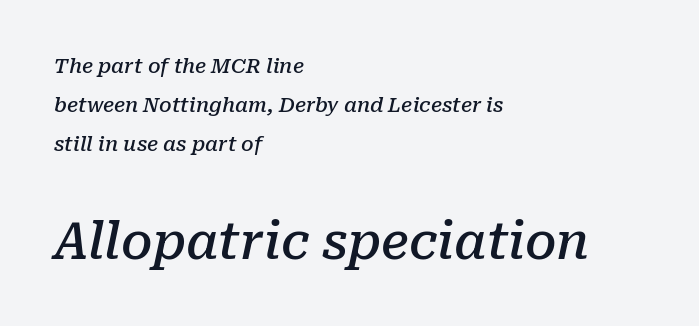
{"serif": "yes", "italic": "yes", "lean": "right", "slant_degrees": 10, "bold": "semi", "weight": "semibold", "width": "normal", "stroke_contrast": "low", "x_height": "medium", "monospaced": "no", "underline": "no", "align": "left", "line_spacing": "loose", "line_spacing_ratio": 1.96, "letter_spacing": "normal", "letter_spacing_em": 0.0, "larger_block": "second", "size_ratio": 2.5, "glyph_px": 50}
